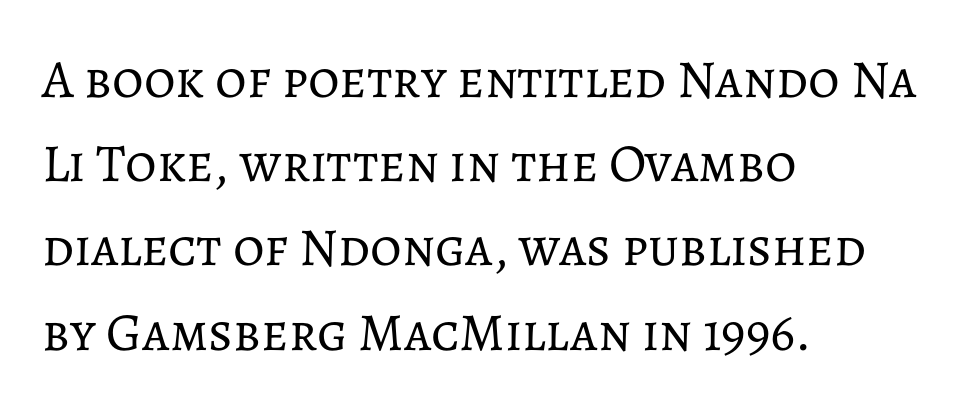
{"italic": "no", "bold": "no", "weight": "regular", "width": "normal", "stroke_contrast": "low", "x_height": "medium", "monospaced": "no", "underline": "no", "align": "left", "line_spacing": "normal", "line_spacing_ratio": 1.56, "letter_spacing": "normal", "letter_spacing_em": 0.0, "glyph_px": 54}
